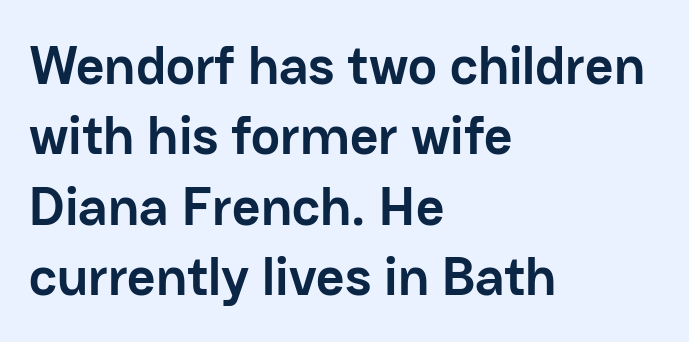
{"serif": "no", "italic": "no", "bold": "yes", "weight": "semibold", "width": "normal", "stroke_contrast": "low", "x_height": "medium", "monospaced": "no", "underline": "no", "align": "left", "line_spacing": "normal", "line_spacing_ratio": 1.28, "letter_spacing": "normal", "letter_spacing_em": 0.0, "glyph_px": 55}
